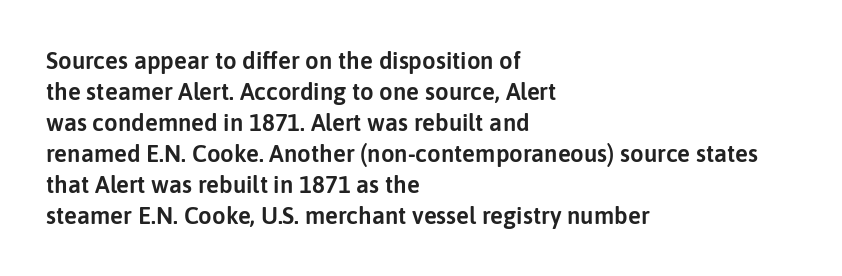
{"italic": "no", "underline": "no", "align": "left", "line_spacing": "normal", "line_spacing_ratio": 1.29, "letter_spacing": "normal", "letter_spacing_em": 0.0, "glyph_px": 24}
